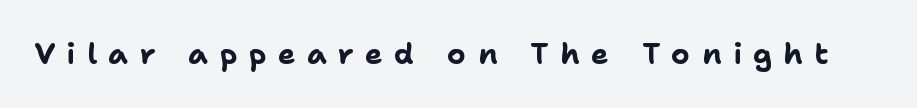
The image shows 29 px bold sans-serif type, upright; set unusually wide letter spacing (+0.4 em), not underlined; low stroke contrast and a medium x-height.
